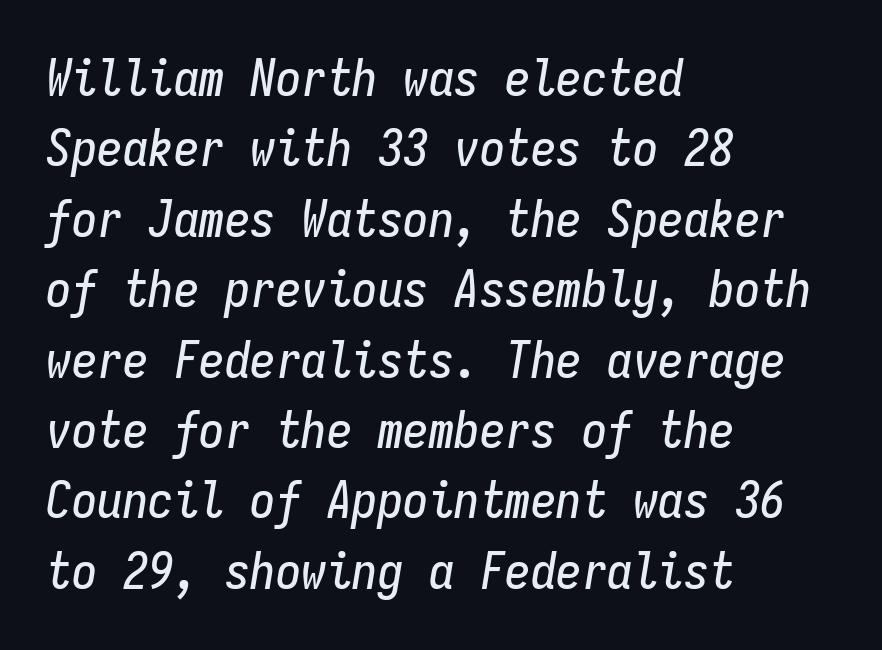
{"italic": "yes", "lean": "right", "slant_degrees": 9, "width": "condensed", "stroke_contrast": "low", "x_height": "medium", "monospaced": "yes", "underline": "no", "align": "left", "line_spacing": "normal", "line_spacing_ratio": 1.38, "letter_spacing": "normal", "letter_spacing_em": 0.0, "glyph_px": 51}
